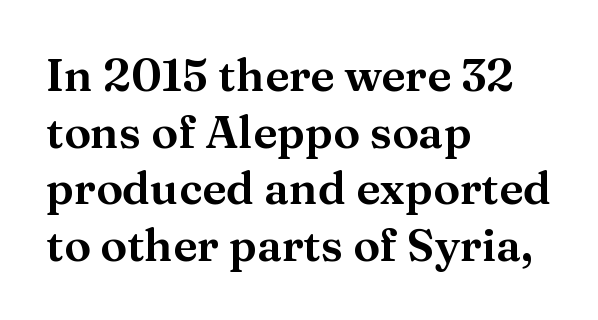
The image shows 45 px serif type, upright; set left-aligned, normal line spacing (1.26x), normal letter spacing, not underlined; medium stroke contrast and a medium x-height.
